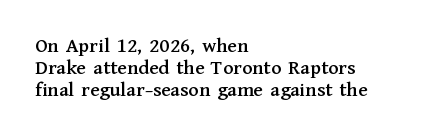
Q: Is the text italic (slanted)? A: No, it is upright.
Q: Is the text underlined? A: No.
Q: How is the paragraph aligned? A: Left-aligned.
Q: Is the spacing between letters normal or unusually wide? A: Normal.
Q: Is the spacing between lines tight, normal or loose? A: Tight.
